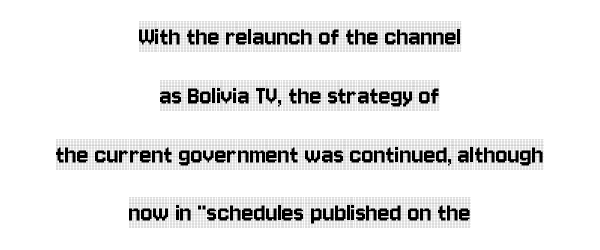
{"serif": "yes", "italic": "no", "width": "condensed", "x_height": "large", "monospaced": "no", "underline": "no", "align": "center", "line_spacing": "loose", "line_spacing_ratio": 2.1, "letter_spacing": "normal", "letter_spacing_em": 0.0, "glyph_px": 28}
